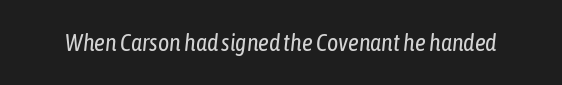
Is the stroke heavy? The answer is a plain regular-or-lighter. A typesetter would mark this as italic. Default kerning and tracking; the words read as compact shapes. Plain, unruled lines of type.
